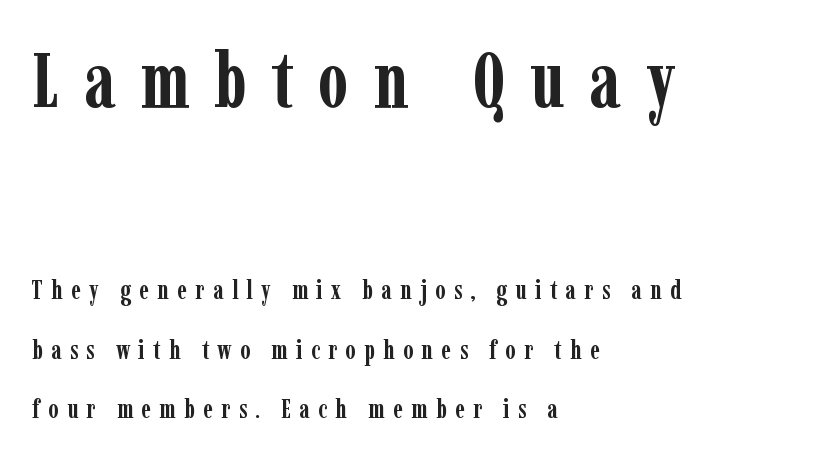
Q: Is the text bold? A: Yes.
Q: Is the text italic (slanted)? A: No, it is upright.
Q: Is the typeface a serif or a sans-serif typeface? A: Serif.
Q: Is the text underlined? A: No.
Q: How is the paragraph aligned? A: Left-aligned.
Q: Is the spacing between letters normal or unusually wide? A: Unusually wide.
Q: Is the spacing between lines tight, normal or loose? A: Loose.
Q: Which block of text is set in a larger size, the first (top) or the second (bottom)? A: The first (top) one.
Q: Width (condensed, normal, or wide)? A: Condensed.
Q: Stroke contrast? A: Low.
Q: x-height? A: Medium.
Q: Monospaced? A: No.
